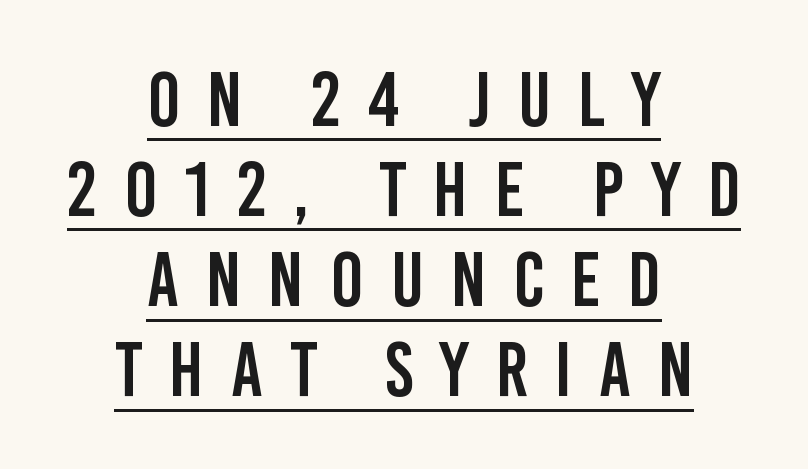
Q: Is the text italic (slanted)? A: No, it is upright.
Q: Is the typeface a serif or a sans-serif typeface? A: Sans-serif.
Q: Is the text underlined? A: Yes.
Q: How is the paragraph aligned? A: Centered.
Q: Is the spacing between letters normal or unusually wide? A: Unusually wide.
Q: Width (condensed, normal, or wide)? A: Condensed.
Q: Stroke contrast? A: Low.
Q: x-height? A: Large.
Q: Monospaced? A: No.
